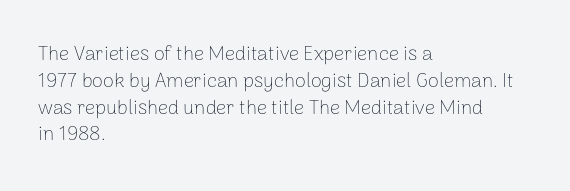
The image shows 20 px text type, upright; set left-aligned, normal line spacing (1.34x), normal letter spacing, not underlined.
